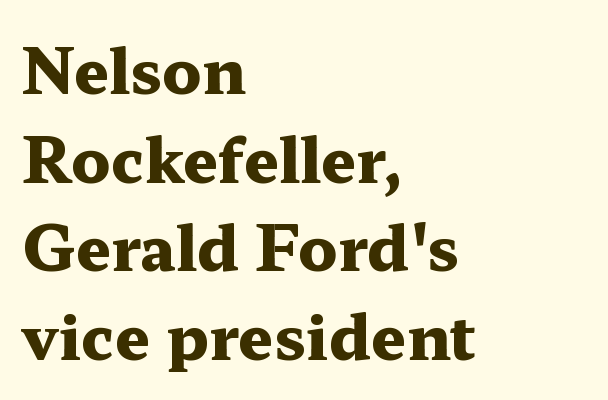
No extra tracking has been applied to these lines. These lines carry a lot of weight — the face is fully bold. Just letters on the line, the space beneath them empty. You can tell it's not italic because the verticals are truly vertical. Is this a fixed-width face? No — the glyphs have proportional, varying widths.
